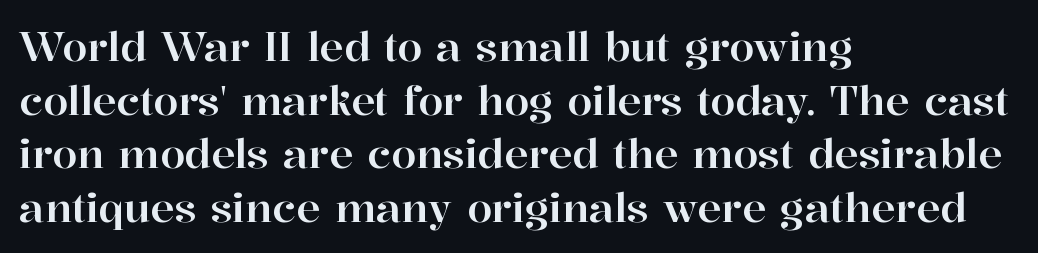
{"serif": "yes", "italic": "no", "width": "normal", "stroke_contrast": "high", "x_height": "medium", "monospaced": "no", "underline": "no", "align": "left", "line_spacing": "normal", "line_spacing_ratio": 1.34, "letter_spacing": "normal", "letter_spacing_em": 0.0, "glyph_px": 40}
